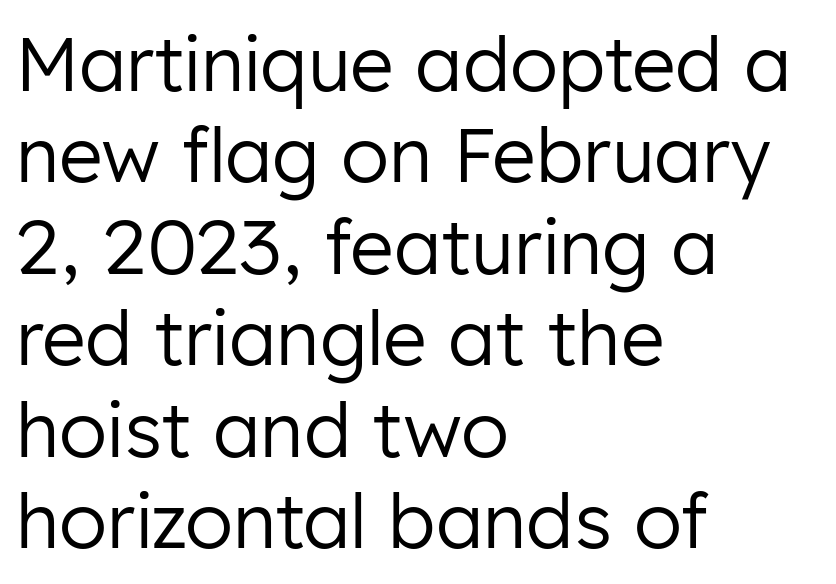
Q: Is the text bold? A: No.
Q: Is the text italic (slanted)? A: No, it is upright.
Q: Is the typeface a serif or a sans-serif typeface? A: Sans-serif.
Q: Is the text underlined? A: No.
Q: How is the paragraph aligned? A: Left-aligned.
Q: Is the spacing between letters normal or unusually wide? A: Normal.
Q: Width (condensed, normal, or wide)? A: Normal.
Q: Stroke contrast? A: Low.
Q: x-height? A: Medium.
Q: Monospaced? A: No.
